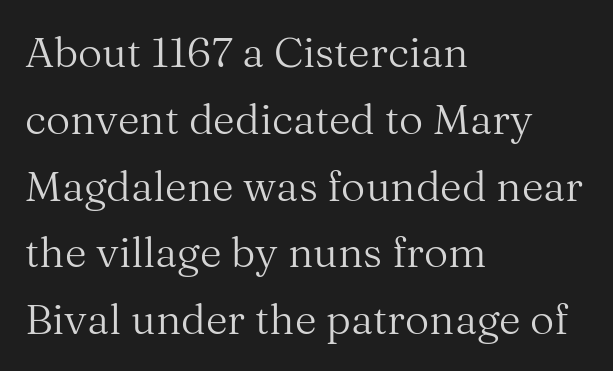
The image shows 42 px regular-weight serif type, upright; set left-aligned, normal line spacing (1.59x), normal letter spacing, not underlined; medium stroke contrast and a medium x-height.
